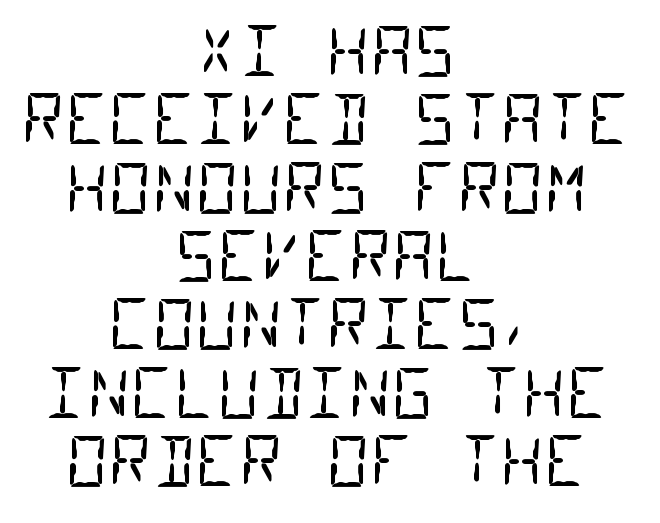
The image shows 67 px regular-weight, condensed sans-serif type, monospaced; set centered, tight line spacing (1.02x), normal letter spacing, not underlined; low stroke contrast and a large x-height.
